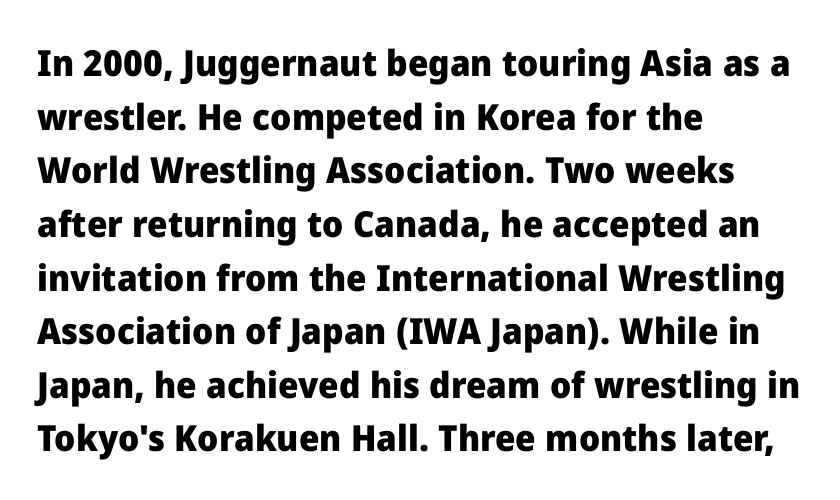
{"serif": "no", "italic": "no", "bold": "yes", "weight": "heavy", "width": "normal", "stroke_contrast": "low", "x_height": "medium", "monospaced": "no", "underline": "no", "align": "left", "line_spacing": "normal", "line_spacing_ratio": 1.49, "letter_spacing": "normal", "letter_spacing_em": 0.0, "glyph_px": 36}
